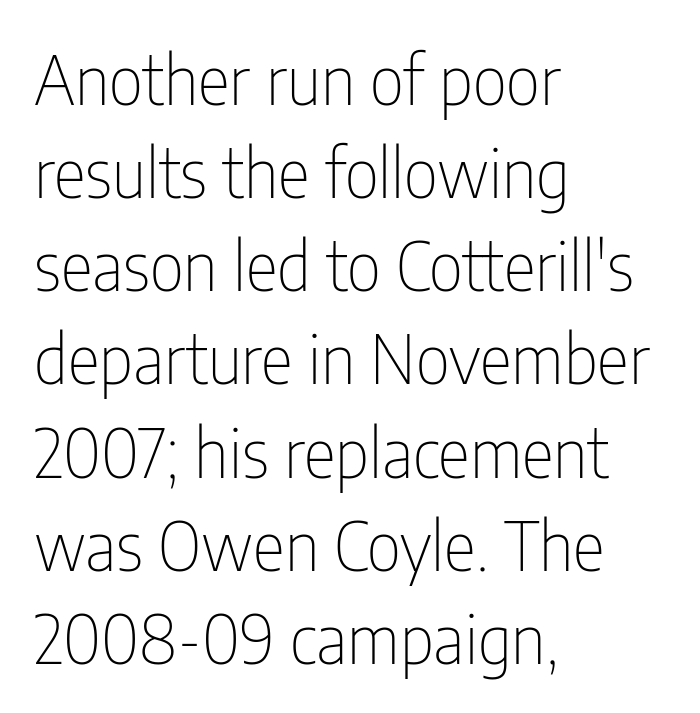
{"serif": "no", "italic": "no", "bold": "no", "weight": "thin", "width": "condensed", "stroke_contrast": "low", "x_height": "medium", "monospaced": "no", "underline": "no", "align": "left", "line_spacing": "normal", "line_spacing_ratio": 1.37, "letter_spacing": "normal", "letter_spacing_em": 0.0, "glyph_px": 68}
